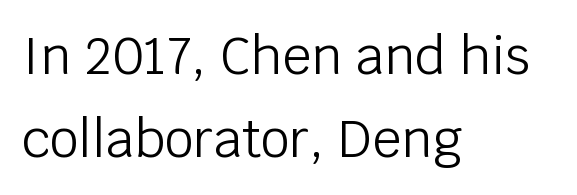
Q: Is the text bold? A: No.
Q: Is the text italic (slanted)? A: No, it is upright.
Q: Is the typeface a serif or a sans-serif typeface? A: Sans-serif.
Q: Is the text underlined? A: No.
Q: How is the paragraph aligned? A: Left-aligned.
Q: Is the spacing between letters normal or unusually wide? A: Normal.
Q: Is the spacing between lines tight, normal or loose? A: Normal.
Q: Width (condensed, normal, or wide)? A: Normal.
Q: Stroke contrast? A: Low.
Q: x-height? A: Large.
Q: Monospaced? A: No.
